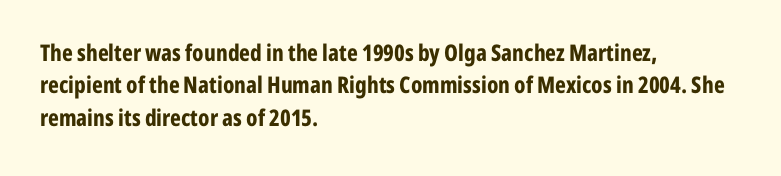
The image shows 23 px bold type, upright; set left-aligned, normal line spacing (1.41x), normal letter spacing, not underlined.
